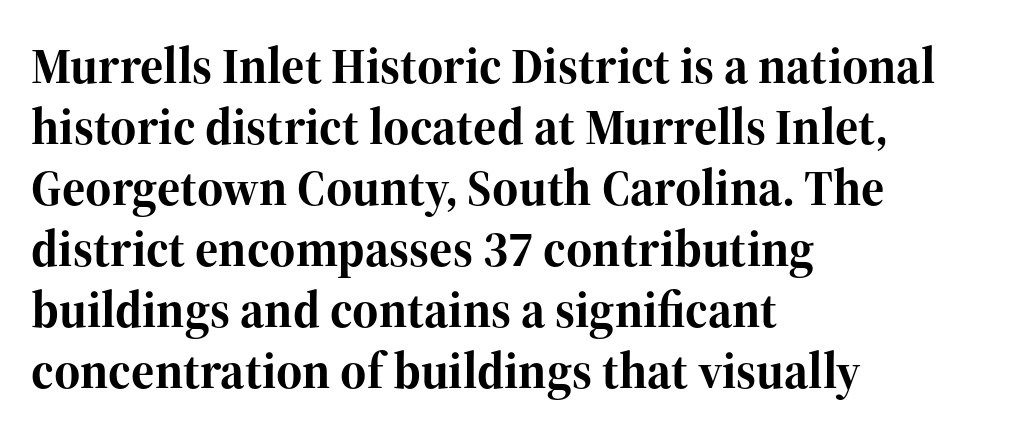
Q: Is the text bold? A: Yes.
Q: Is the text italic (slanted)? A: No, it is upright.
Q: Is the typeface a serif or a sans-serif typeface? A: Serif.
Q: Is the text underlined? A: No.
Q: How is the paragraph aligned? A: Left-aligned.
Q: Is the spacing between letters normal or unusually wide? A: Normal.
Q: Width (condensed, normal, or wide)? A: Normal.
Q: Stroke contrast? A: High.
Q: x-height? A: Medium.
Q: Monospaced? A: No.
